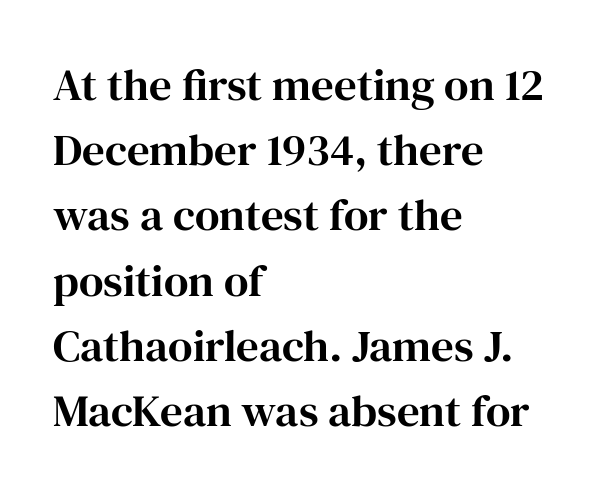
Serif or sans? Serif — the stroke terminals have little feet. Each word holds together tightly as a unit, with standard inter-letter gaps. Every row of glyphs begins at an identical x-position on the left. This sample has the flowing, uneven cadence of proportional lettering. This sample keeps an unexceptional amount of space between lines.
